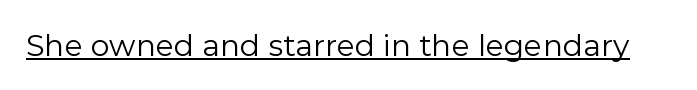
Q: Is the text bold? A: No.
Q: Is the text italic (slanted)? A: No, it is upright.
Q: Is the typeface a serif or a sans-serif typeface? A: Sans-serif.
Q: Is the text underlined? A: Yes.
Q: Is the spacing between letters normal or unusually wide? A: Normal.
Q: Width (condensed, normal, or wide)? A: Normal.
Q: x-height? A: Medium.
Q: Monospaced? A: No.
